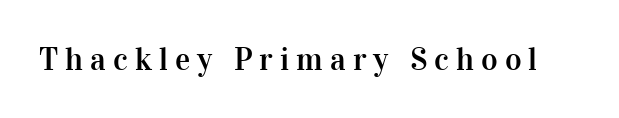
{"serif": "yes", "italic": "no", "width": "normal", "stroke_contrast": "high", "x_height": "medium", "monospaced": "no", "underline": "no", "letter_spacing": "wide", "letter_spacing_em": 0.22, "glyph_px": 32}
